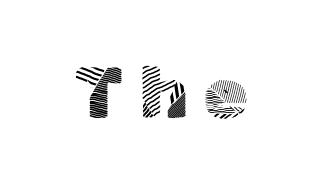
Q: Is the text bold? A: No.
Q: Is the text italic (slanted)? A: No, it is upright.
Q: Is the typeface a serif or a sans-serif typeface? A: Sans-serif.
Q: Is the text underlined? A: No.
Q: Is the spacing between letters normal or unusually wide? A: Unusually wide.
Q: Width (condensed, normal, or wide)? A: Normal.
Q: x-height? A: Medium.
Q: Monospaced? A: No.
